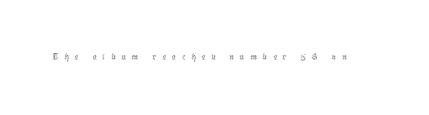
Q: Is the text bold? A: No.
Q: Is the text italic (slanted)? A: No, it is upright.
Q: Is the text underlined? A: No.
Q: Is the spacing between letters normal or unusually wide? A: Unusually wide.
